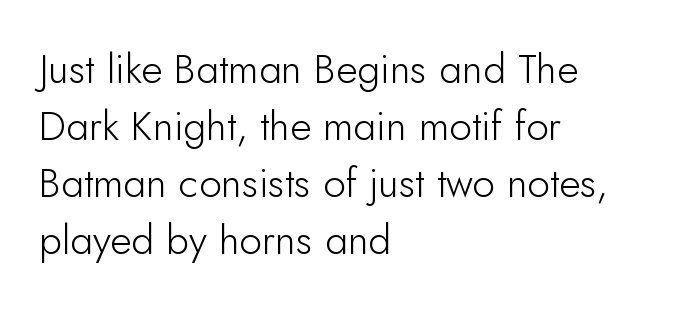
I'd call this a sans setting — the letters go barefoot. Summary of weight: not heavy and not bold. The foot of each line stays bare and open. A roman cut, with each character standing at attention.
